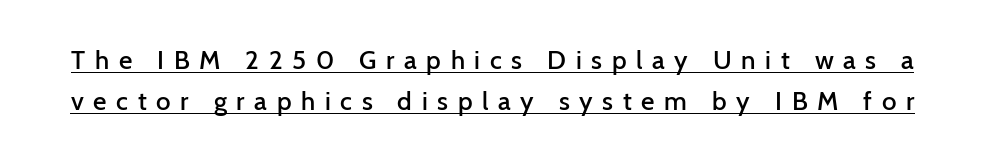
Ordinary non-slanted type is in use. Notice how a bar underscores the lettering throughout. Every letter is mildly thick-stroked: semibold rather than bold. Glyph-to-glyph distance is far greater than everyday printed text. Rows of type keep a routine distance in the vertical direction.
